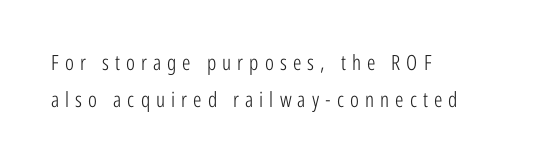
{"italic": "no", "bold": "no", "underline": "no", "align": "left", "line_spacing_ratio": 1.78, "letter_spacing": "wide", "letter_spacing_em": 0.29, "glyph_px": 21}
